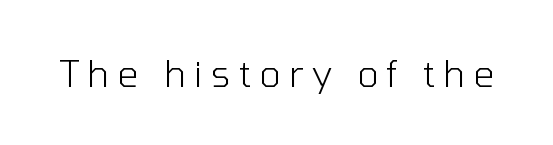
Q: Is the text bold? A: No.
Q: Is the text italic (slanted)? A: No, it is upright.
Q: Is the typeface a serif or a sans-serif typeface? A: Sans-serif.
Q: Is the text underlined? A: No.
Q: Is the spacing between letters normal or unusually wide? A: Unusually wide.
Q: Width (condensed, normal, or wide)? A: Normal.
Q: Stroke contrast? A: Low.
Q: x-height? A: Medium.
Q: Monospaced? A: No.
